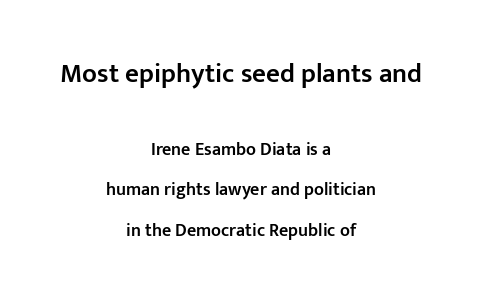
The image shows 27 px text type, upright; set centered, loose line spacing (2.26x), normal letter spacing, not underlined; the first (top) block is 1.5x larger.
